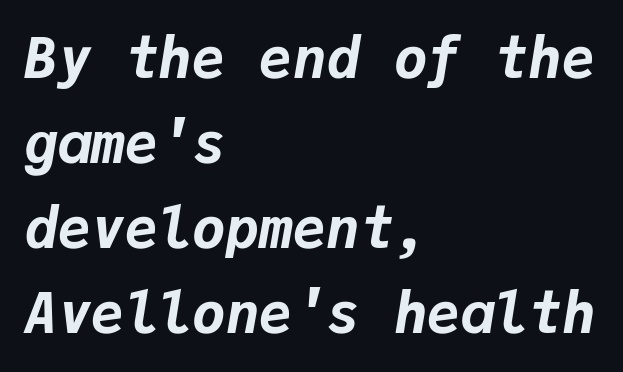
{"italic": "yes", "lean": "right", "slant_degrees": 9, "bold": "yes", "weight": "bold", "width": "normal", "stroke_contrast": "low", "x_height": "medium", "monospaced": "yes", "underline": "no", "align": "left", "line_spacing": "normal", "line_spacing_ratio": 1.52, "letter_spacing": "normal", "letter_spacing_em": 0.0, "glyph_px": 56}
